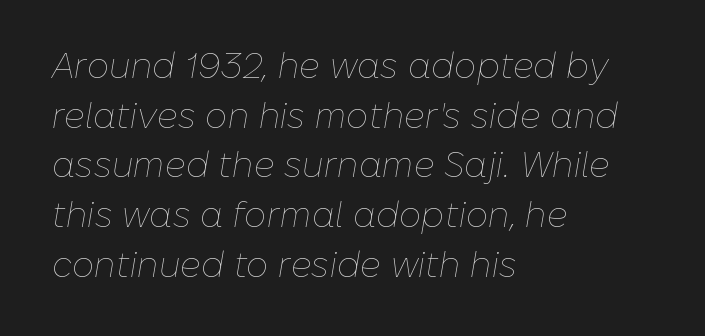
{"italic": "yes", "lean": "right", "slant_degrees": 10, "bold": "no", "weight": "thin", "width": "normal", "stroke_contrast": "low", "x_height": "medium", "monospaced": "no", "underline": "no", "align": "left", "line_spacing": "normal", "line_spacing_ratio": 1.42, "letter_spacing": "normal", "letter_spacing_em": 0.0, "glyph_px": 35}
